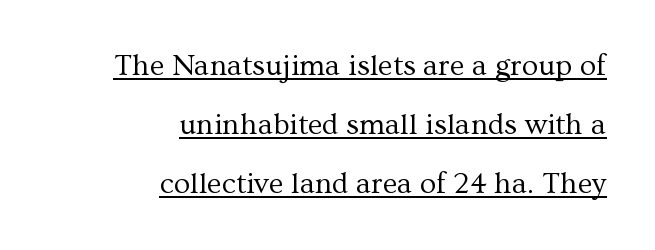
The image shows 30 px regular-weight serif type, upright; set right-aligned, loose line spacing (1.96x), normal letter spacing, underlined; medium stroke contrast and a medium x-height.
